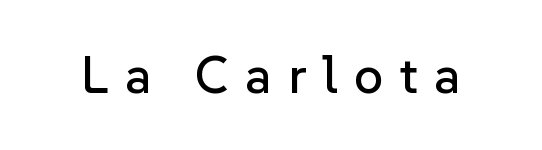
{"serif": "no", "italic": "no", "width": "normal", "stroke_contrast": "low", "x_height": "medium", "monospaced": "no", "underline": "no", "letter_spacing": "wide", "letter_spacing_em": 0.31, "glyph_px": 52}
